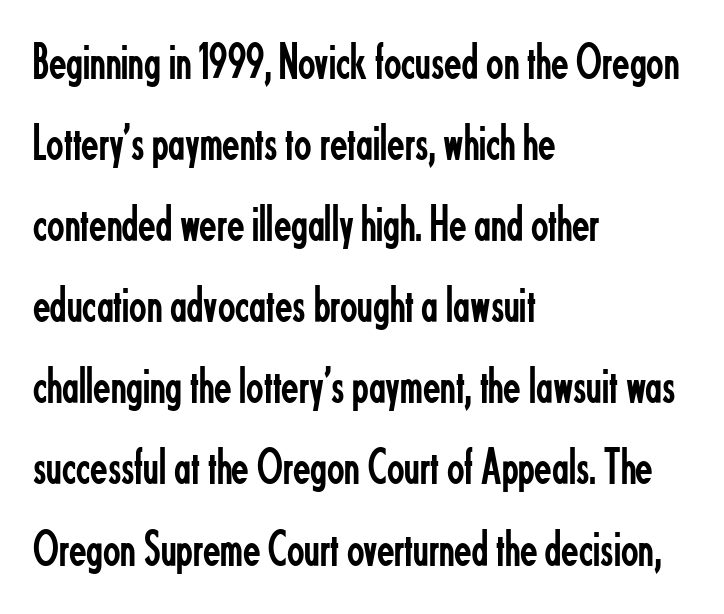
The image shows 51 px regular-weight, condensed sans-serif type, upright; set left-aligned, normal line spacing (1.59x), normal letter spacing, not underlined; low stroke contrast and a small x-height.
